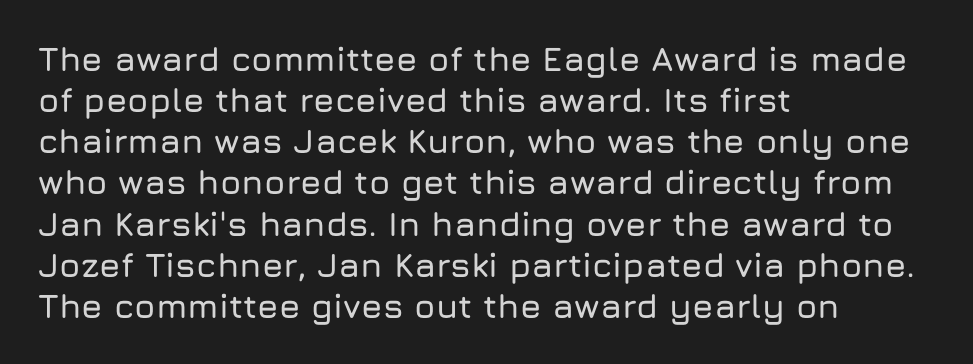
The image shows 34 px sans-serif type, upright; set left-aligned, line spacing 1.21x, normal letter spacing, not underlined; low stroke contrast and a medium x-height.
